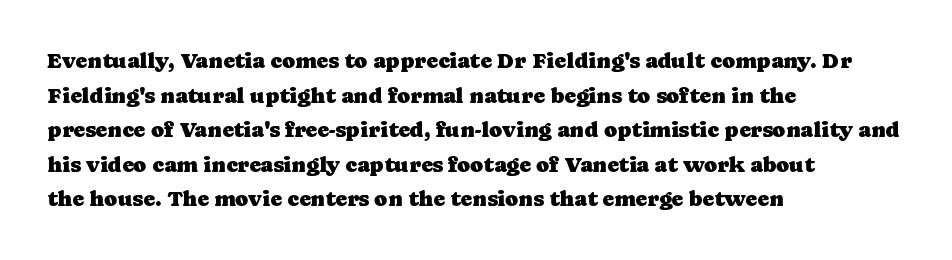
{"italic": "no", "underline": "no", "align": "left", "line_spacing": "normal", "line_spacing_ratio": 1.57, "letter_spacing": "normal", "letter_spacing_em": 0.0, "glyph_px": 22}
